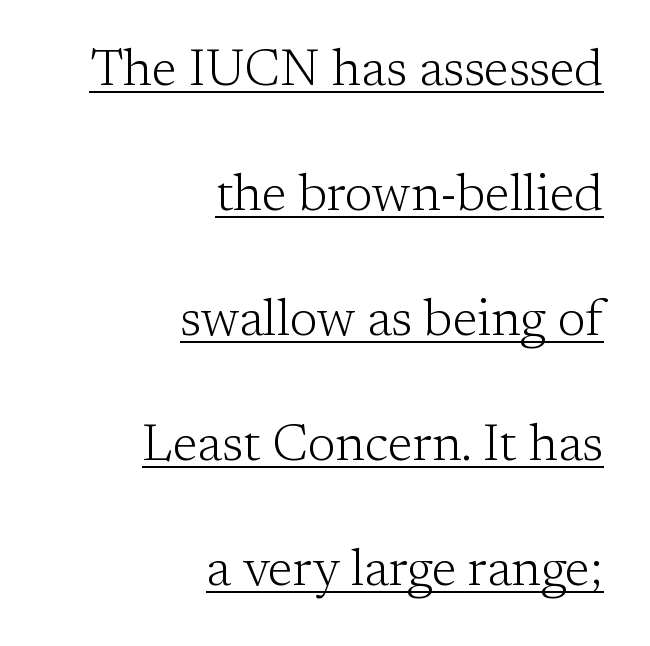
The words here are underlined. Are there feet on the stems? There are — it's a serif. A roman cut, with each character standing at attention. The letters look calm and open, with moderate or lighter stems. The setting favours the right margin, as signatures and pull-quotes sometimes do.
